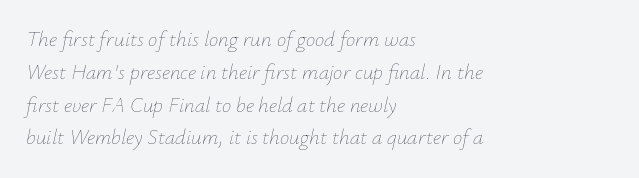
Q: Is the text bold? A: No.
Q: Is the text italic (slanted)? A: Yes, it leans right by about 12 degrees.
Q: Is the text underlined? A: No.
Q: How is the paragraph aligned? A: Left-aligned.
Q: Is the spacing between letters normal or unusually wide? A: Normal.
Q: Is the spacing between lines tight, normal or loose? A: Normal.
